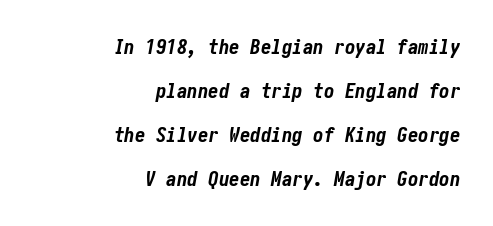
Q: Is the text bold? A: Yes.
Q: Is the text italic (slanted)? A: Yes, it leans right by about 10 degrees.
Q: Is the text underlined? A: No.
Q: How is the paragraph aligned? A: Right-aligned.
Q: Is the spacing between letters normal or unusually wide? A: Normal.
Q: Is the spacing between lines tight, normal or loose? A: Loose.
